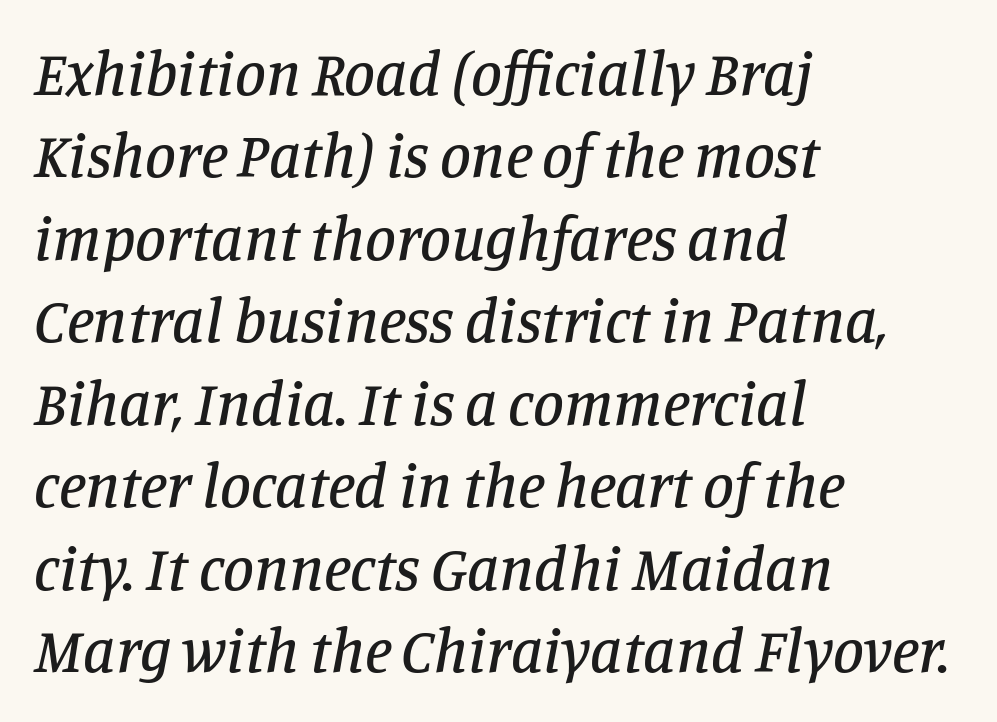
Check the space under the baseline: it is left empty. An italicized treatment has been applied to the whole sample. The passage shown has conventional tracking throughout. This sample has the flowing, uneven cadence of proportional lettering. Examine the stroke ends and you'll spot serifs. The rendering anchors every line to the left-hand side.
